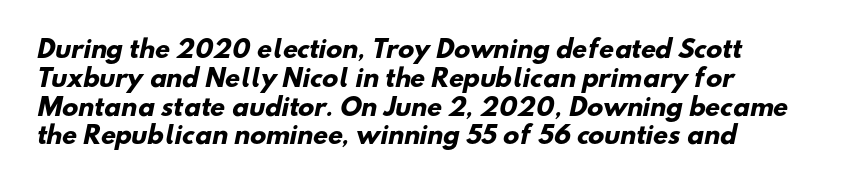
Q: Is the text bold? A: Yes.
Q: Is the text underlined? A: No.
Q: Is the spacing between letters normal or unusually wide? A: Normal.
